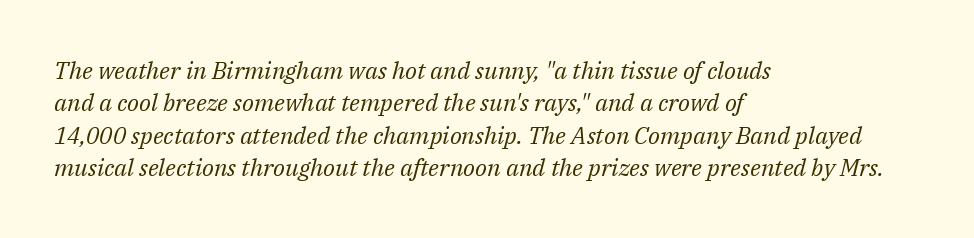
Q: Is the text bold? A: No.
Q: Is the text italic (slanted)? A: Yes, it leans right by about 14 degrees.
Q: Is the text underlined? A: No.
Q: How is the paragraph aligned? A: Left-aligned.
Q: Is the spacing between letters normal or unusually wide? A: Normal.
Q: Is the spacing between lines tight, normal or loose? A: Normal.
